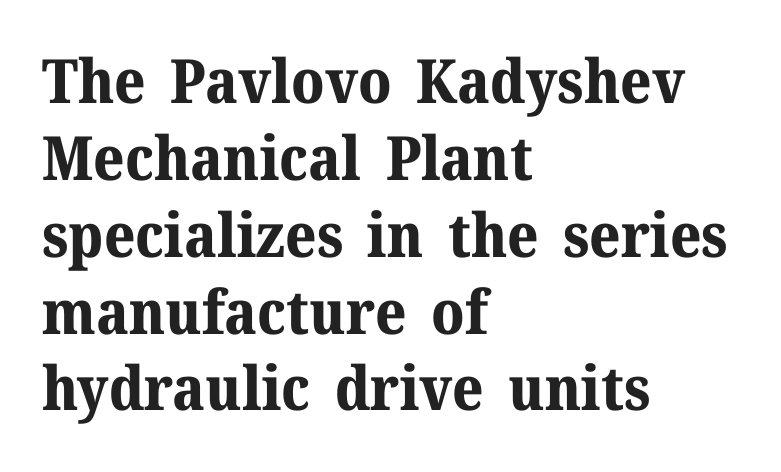
The image shows 61 px bold serif type, upright; set left-aligned, normal line spacing (1.26x), normal letter spacing, not underlined; medium stroke contrast and a medium x-height.
